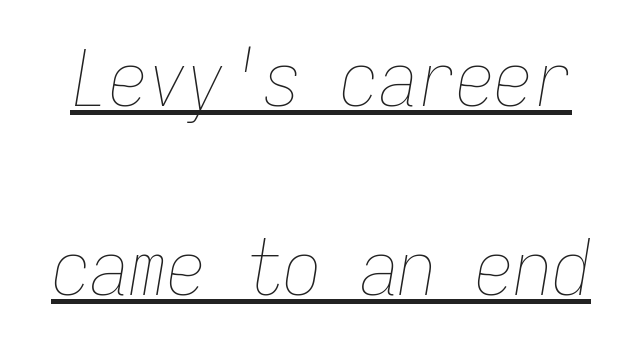
The image shows 77 px thin, condensed type, italic (leaning right), monospaced; set loose line spacing (2.45x), normal letter spacing, underlined; low stroke contrast and a medium x-height.
